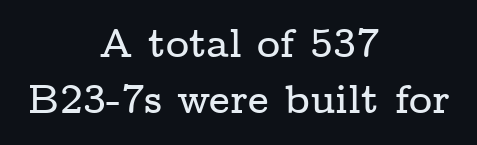
The image shows 40 px wide serif type, upright; set centered, normal line spacing (1.39x), normal letter spacing, not underlined; low stroke contrast and a medium x-height.
